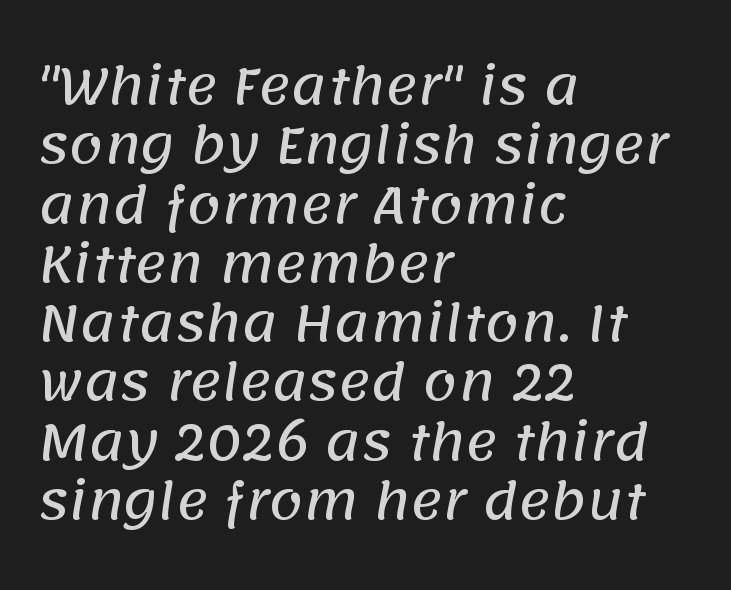
The image shows 49 px sans-serif type; set left-aligned, line spacing 1.21x, normal letter spacing, not underlined; low stroke contrast and a large x-height.
